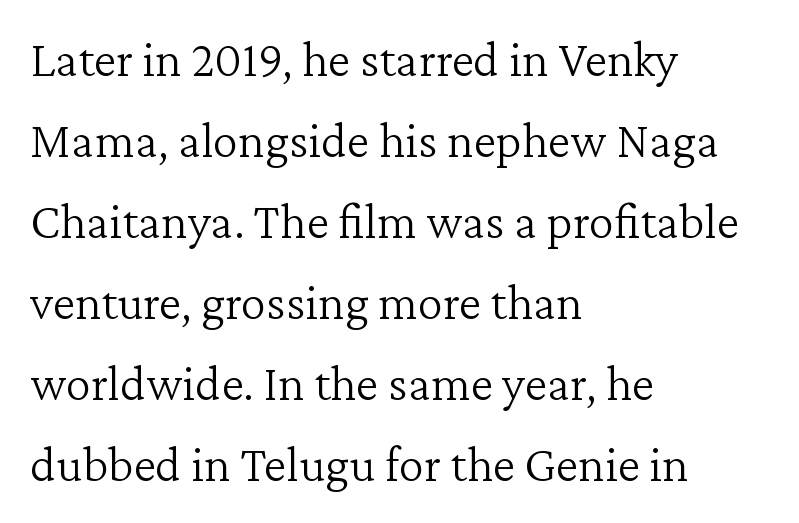
Q: Is the text bold? A: No.
Q: Is the text italic (slanted)? A: No, it is upright.
Q: Is the typeface a serif or a sans-serif typeface? A: Serif.
Q: Is the text underlined? A: No.
Q: How is the paragraph aligned? A: Left-aligned.
Q: Is the spacing between letters normal or unusually wide? A: Normal.
Q: Is the spacing between lines tight, normal or loose? A: Normal.
Q: Width (condensed, normal, or wide)? A: Normal.
Q: Stroke contrast? A: Low.
Q: x-height? A: Medium.
Q: Monospaced? A: No.
